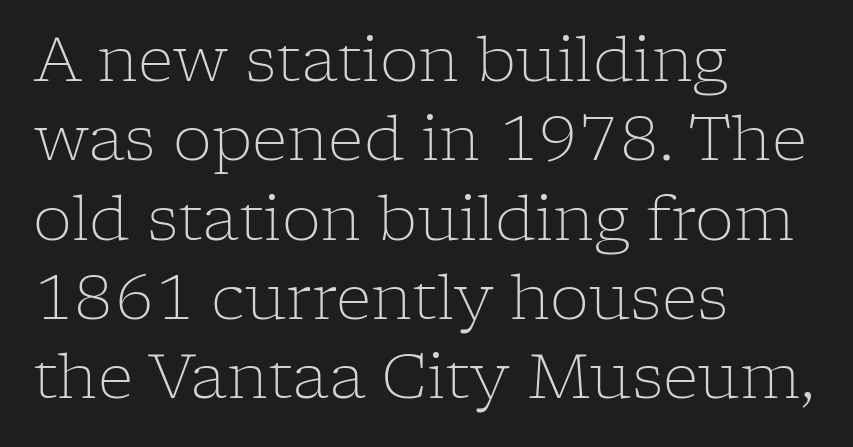
{"serif": "yes", "italic": "no", "bold": "no", "weight": "light", "width": "normal", "stroke_contrast": "low", "x_height": "medium", "monospaced": "no", "underline": "no", "align": "left", "line_spacing": "normal", "line_spacing_ratio": 1.28, "letter_spacing": "normal", "letter_spacing_em": 0.0, "glyph_px": 62}
